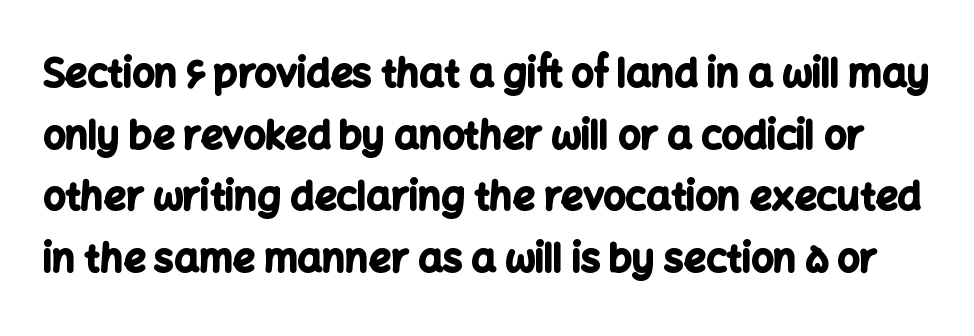
{"serif": "no", "italic": "no", "bold": "yes", "weight": "bold", "width": "normal", "stroke_contrast": "low", "x_height": "medium", "monospaced": "no", "underline": "no", "line_spacing": "normal", "line_spacing_ratio": 1.58, "letter_spacing": "normal", "letter_spacing_em": 0.0, "glyph_px": 39}
